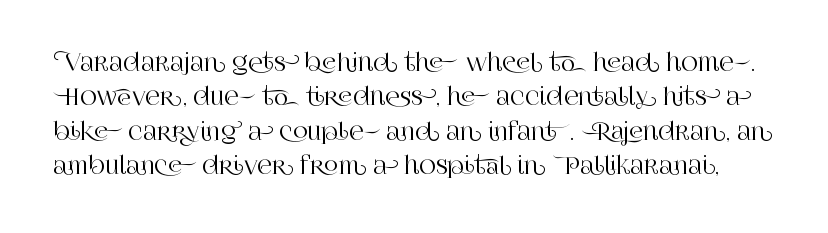
{"italic": "no", "underline": "no", "line_spacing": "normal", "line_spacing_ratio": 1.49, "letter_spacing": "normal", "letter_spacing_em": 0.0, "glyph_px": 23}
